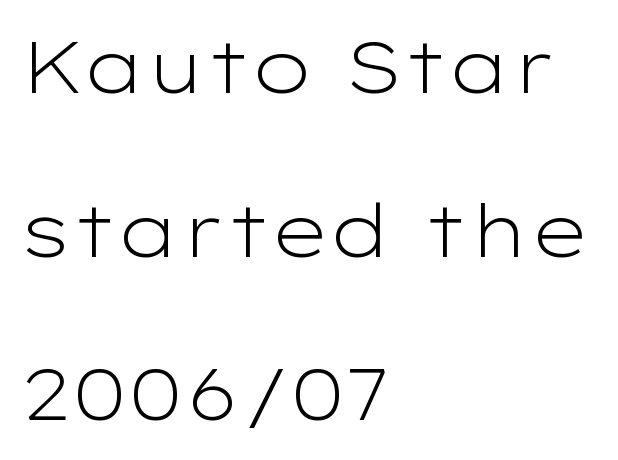
The image shows 73 px light, wide sans-serif type, upright; set left-aligned, loose line spacing (2.24x), normal letter spacing, not underlined; low stroke contrast and a medium x-height.
